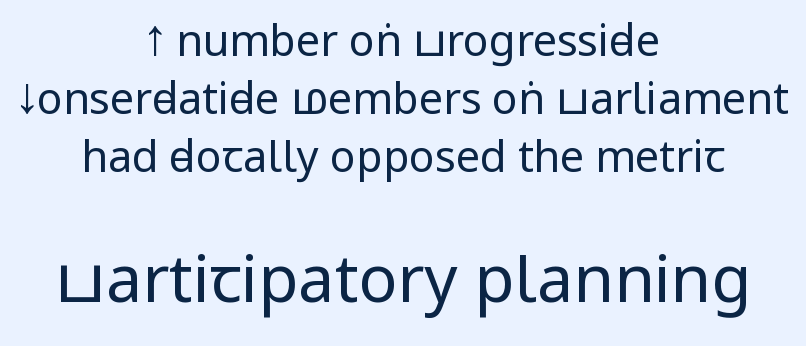
Q: Is the text bold? A: No.
Q: Is the text italic (slanted)? A: No, it is upright.
Q: Is the typeface a serif or a sans-serif typeface? A: Sans-serif.
Q: Is the text underlined? A: No.
Q: How is the paragraph aligned? A: Centered.
Q: Is the spacing between letters normal or unusually wide? A: Normal.
Q: Is the spacing between lines tight, normal or loose? A: Normal.
Q: Which block of text is set in a larger size, the first (top) or the second (bottom)? A: The second (bottom) one.
Q: Width (condensed, normal, or wide)? A: Condensed.
Q: Stroke contrast? A: Low.
Q: x-height? A: Large.
Q: Monospaced? A: No.
